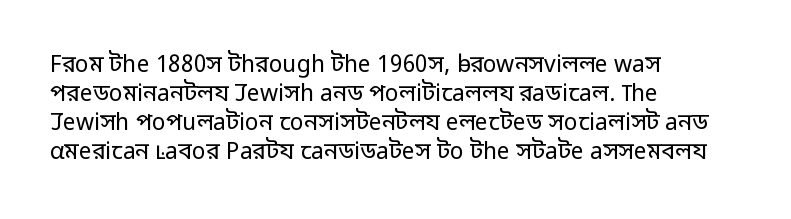
{"italic": "no", "bold": "no", "underline": "no", "align": "left", "line_spacing": "normal", "line_spacing_ratio": 1.26, "letter_spacing": "normal", "letter_spacing_em": 0.0, "glyph_px": 23}
